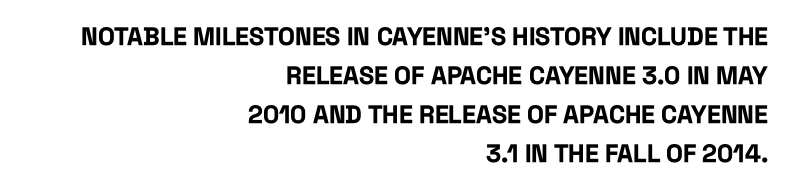
The image shows 25 px bold type, upright; set right-aligned, normal line spacing (1.56x), normal letter spacing, not underlined.
